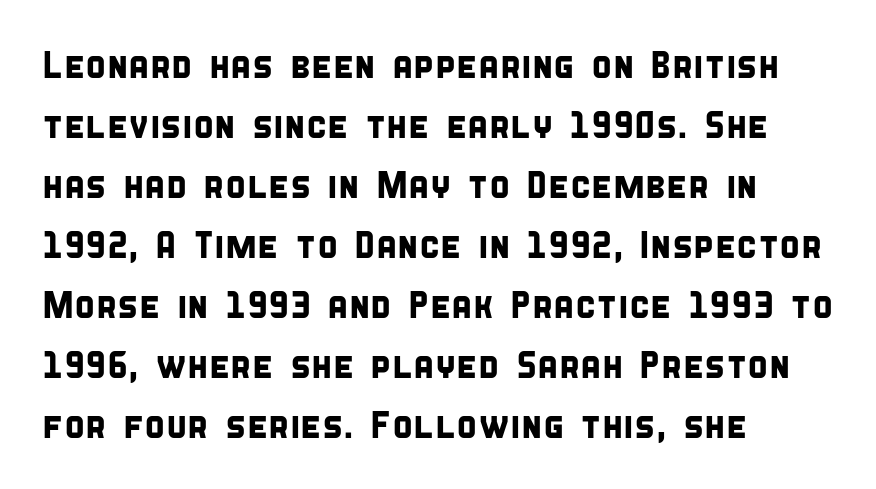
The letters advance in unequal steps, a hallmark of proportional type. The letters sit at their default tracking, neither squeezed nor spread. The font family rendered here belongs to the sans-serif group. Left-aligned paragraph, ragged on the right. The string is rendered with underlining switched off.
